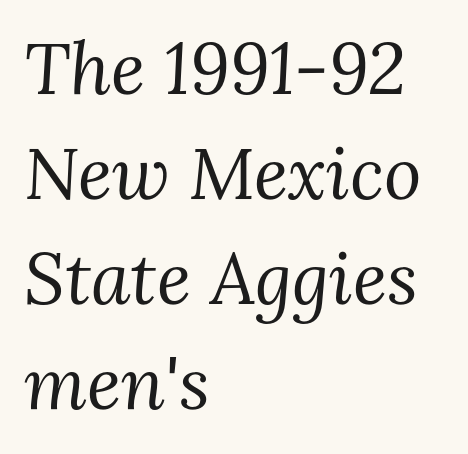
The image shows 72 px regular-weight serif type, italic (leaning right); set left-aligned, normal line spacing (1.46x), normal letter spacing, not underlined; medium stroke contrast and a medium x-height.
